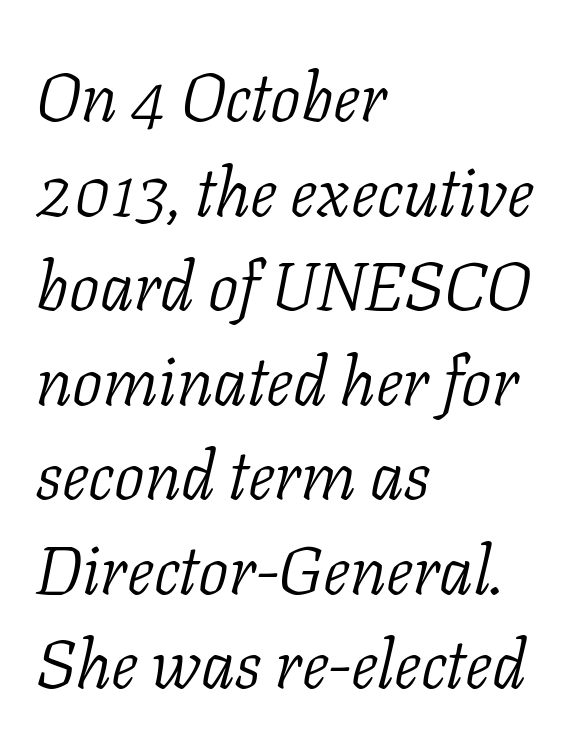
{"serif": "yes", "italic": "yes", "lean": "right", "slant_degrees": 11, "bold": "no", "weight": "light", "width": "normal", "stroke_contrast": "low", "x_height": "medium", "monospaced": "no", "underline": "no", "align": "left", "line_spacing": "normal", "line_spacing_ratio": 1.39, "letter_spacing": "normal", "letter_spacing_em": 0.0, "glyph_px": 68}
